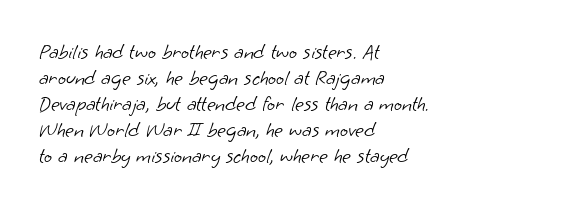
{"bold": "no", "underline": "no", "align": "left", "line_spacing_ratio": 1.24, "letter_spacing": "normal", "letter_spacing_em": 0.0, "glyph_px": 21}
